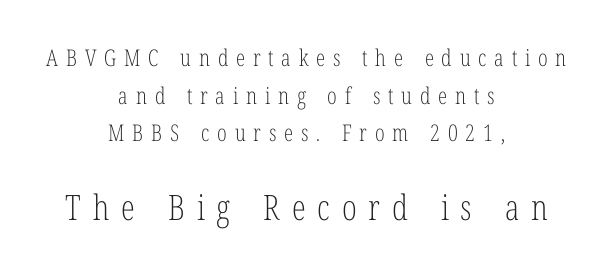
Q: Is the text bold? A: No.
Q: Is the text italic (slanted)? A: No, it is upright.
Q: Is the typeface a serif or a sans-serif typeface? A: Serif.
Q: Is the text underlined? A: No.
Q: How is the paragraph aligned? A: Centered.
Q: Is the spacing between letters normal or unusually wide? A: Unusually wide.
Q: Is the spacing between lines tight, normal or loose? A: Normal.
Q: Which block of text is set in a larger size, the first (top) or the second (bottom)? A: The second (bottom) one.
Q: Width (condensed, normal, or wide)? A: Condensed.
Q: Stroke contrast? A: Low.
Q: x-height? A: Medium.
Q: Monospaced? A: No.
